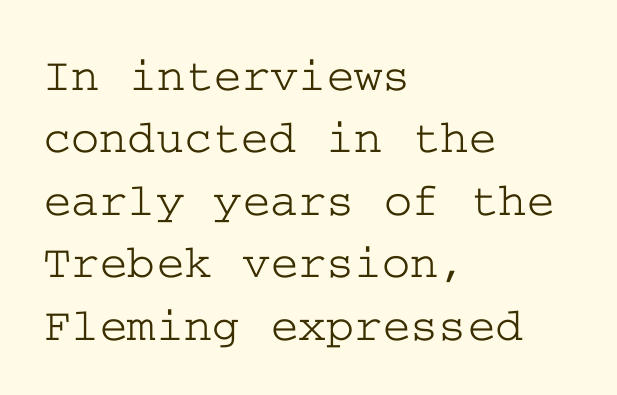
Q: Is the text italic (slanted)? A: No, it is upright.
Q: Is the typeface a serif or a sans-serif typeface? A: Serif.
Q: Is the text underlined? A: No.
Q: How is the paragraph aligned? A: Left-aligned.
Q: Is the spacing between letters normal or unusually wide? A: Normal.
Q: Is the spacing between lines tight, normal or loose? A: Normal.
Q: Width (condensed, normal, or wide)? A: Wide.
Q: Stroke contrast? A: Low.
Q: x-height? A: Medium.
